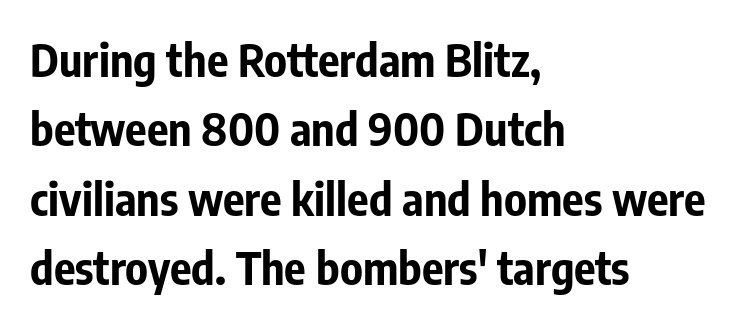
{"serif": "no", "italic": "no", "bold": "yes", "weight": "bold", "width": "condensed", "stroke_contrast": "low", "x_height": "medium", "monospaced": "no", "underline": "no", "align": "left", "line_spacing": "normal", "line_spacing_ratio": 1.54, "letter_spacing": "normal", "letter_spacing_em": 0.0, "glyph_px": 45}
